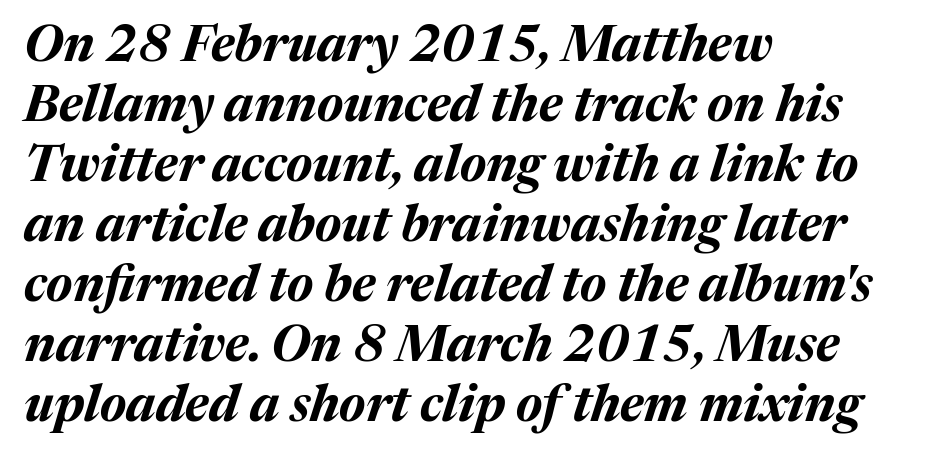
Here the designer chose a conventional face with non-uniform glyph widths. Plain, unruled lines of type. This is oblique type, the kind used for emphasis or titles. Heavy-handed strokes throughout: this text is bold. The type is set solid horizontally, with unmodified tracking.
